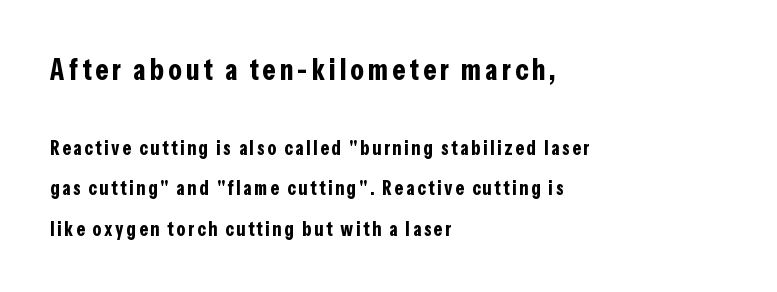
The axis of the letterforms is exactly vertical. Vertically, the passage feels expansive, rows floating well apart. This layout puts the oversized block above and the modest block below. The passage shown is typed in a proportional face where columns would drift. Typesetter's note: full bold, strokes at maximum text heaviness.
